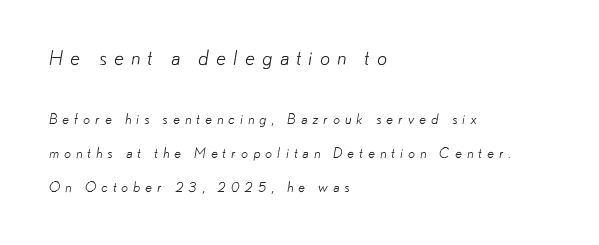
Q: Is the text bold? A: No.
Q: Is the text underlined? A: No.
Q: How is the paragraph aligned? A: Left-aligned.
Q: Is the spacing between letters normal or unusually wide? A: Unusually wide.
Q: Is the spacing between lines tight, normal or loose? A: Loose.
Q: Which block of text is set in a larger size, the first (top) or the second (bottom)? A: The first (top) one.
